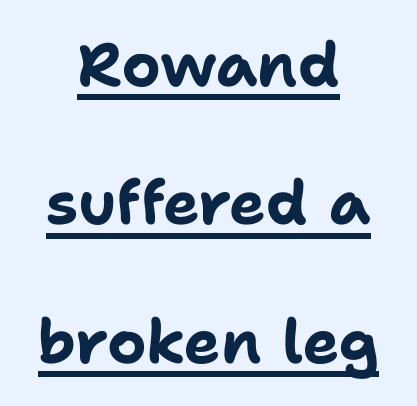
The image shows 61 px bold sans-serif type, upright; set centered, loose line spacing (2.27x), normal letter spacing, underlined; low stroke contrast and a medium x-height.
